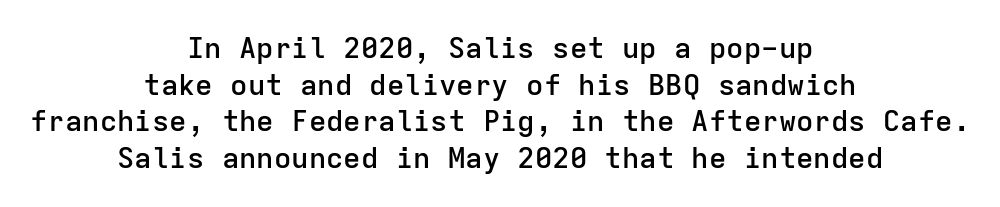
This is sans-serif lettering, the kind often seen on screens and signage. Casual observation: everything's sitting right in the middle. The strip under each line holds only bare page. The passage shown stacks its lines at a standard gap.
